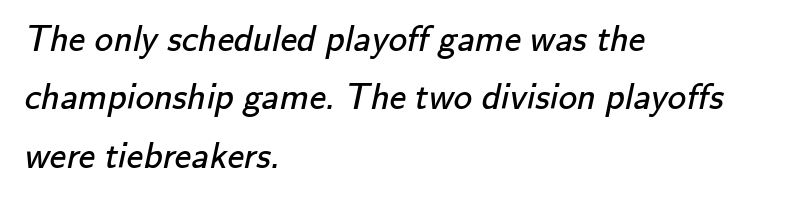
{"serif": "no", "bold": "no", "weight": "regular", "width": "normal", "stroke_contrast": "low", "x_height": "small", "monospaced": "no", "underline": "no", "align": "left", "line_spacing": "normal", "line_spacing_ratio": 1.58, "letter_spacing": "normal", "letter_spacing_em": 0.0, "glyph_px": 37}
